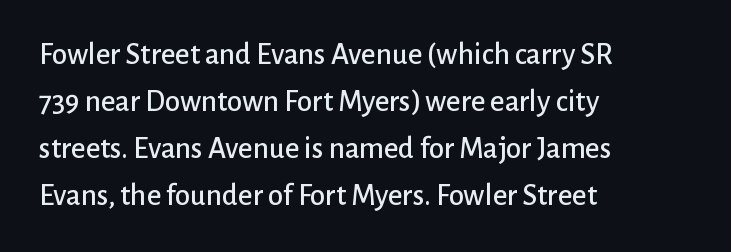
Q: Is the text italic (slanted)? A: No, it is upright.
Q: Is the typeface a serif or a sans-serif typeface? A: Sans-serif.
Q: Is the text underlined? A: No.
Q: How is the paragraph aligned? A: Left-aligned.
Q: Is the spacing between letters normal or unusually wide? A: Normal.
Q: Is the spacing between lines tight, normal or loose? A: Normal.
Q: Width (condensed, normal, or wide)? A: Normal.
Q: Stroke contrast? A: Low.
Q: x-height? A: Medium.
Q: Monospaced? A: No.
